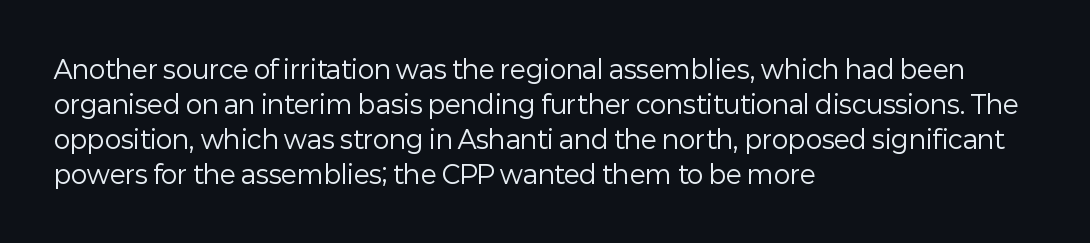
Nobody drew a line under any word here. The passage is arranged the way most books set body copy — flush left. Is the stroke heavy? The answer is a plain regular-or-lighter. Nobody touched the tracking dial on this one. A roman cut, with each character standing at attention. The space between consecutive lines is moderate.
